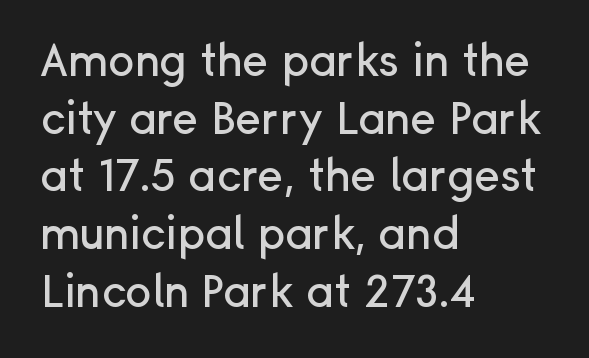
The image shows 44 px sans-serif type, upright; set left-aligned, normal line spacing (1.31x), normal letter spacing, not underlined; low stroke contrast and a medium x-height.
